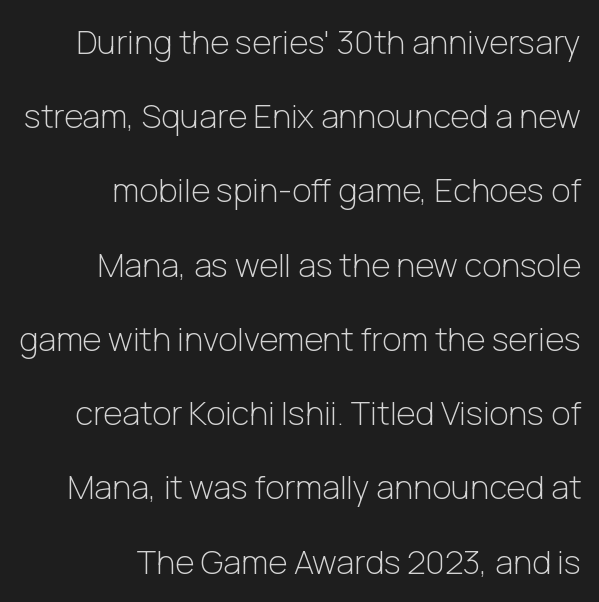
{"serif": "no", "italic": "no", "bold": "no", "weight": "light", "width": "normal", "stroke_contrast": "low", "x_height": "medium", "monospaced": "no", "underline": "no", "align": "right", "line_spacing": "loose", "line_spacing_ratio": 2.25, "letter_spacing": "normal", "letter_spacing_em": 0.0, "glyph_px": 33}
